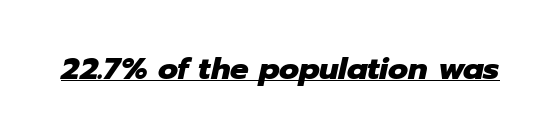
The image shows 31 px heavy type, italic (leaning right); set normal letter spacing, underlined; low stroke contrast and a medium x-height.
